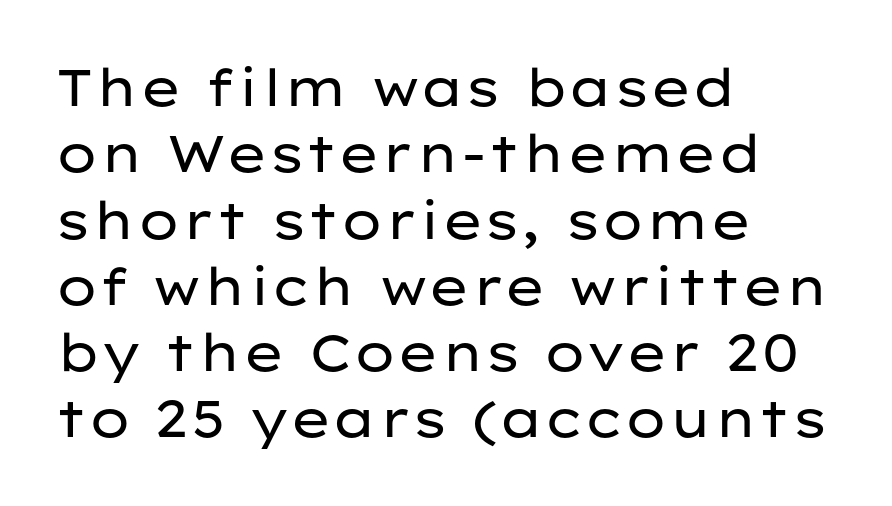
It's the straight-up-and-down kind of type. Nope, no serifs anywhere on these letters. Letters have the restrained weight of plain body copy at most. Does the leading feel generous? No, just average. The string is rendered with underlining switched off. These lines keep a tight, regular rhythm from letter to letter.
